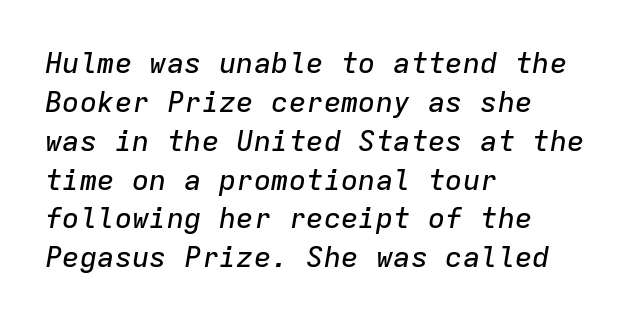
Students, note that the glyphs here touch the page at normal intervals. Would a proofreader flag this as italicized? Yes. What's the leading like? Ordinary, nothing unusual. This sample has the even, mechanical cadence of fixed-width lettering. Line beginnings align vertically; line endings do not.
